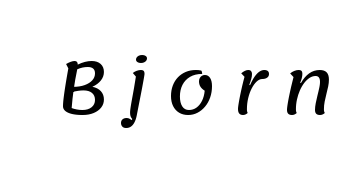
The image shows 72 px sans-serif type; set not underlined; low stroke contrast and a large x-height.
